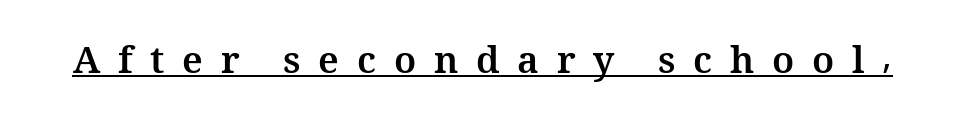
The image shows 37 px bold type, upright; set unusually wide letter spacing (+0.48 em), underlined; medium stroke contrast and a medium x-height.
